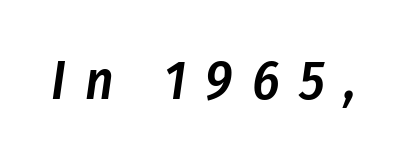
What stands out about the letter spacing? Its width — letters are far apart. If you drew a line through each stem, it would be angled. The letters advance in unequal steps, a hallmark of proportional type. Glance below the letters and you will spot only blank space. I'd describe the lettering as semibold — firm but not a full bold.
